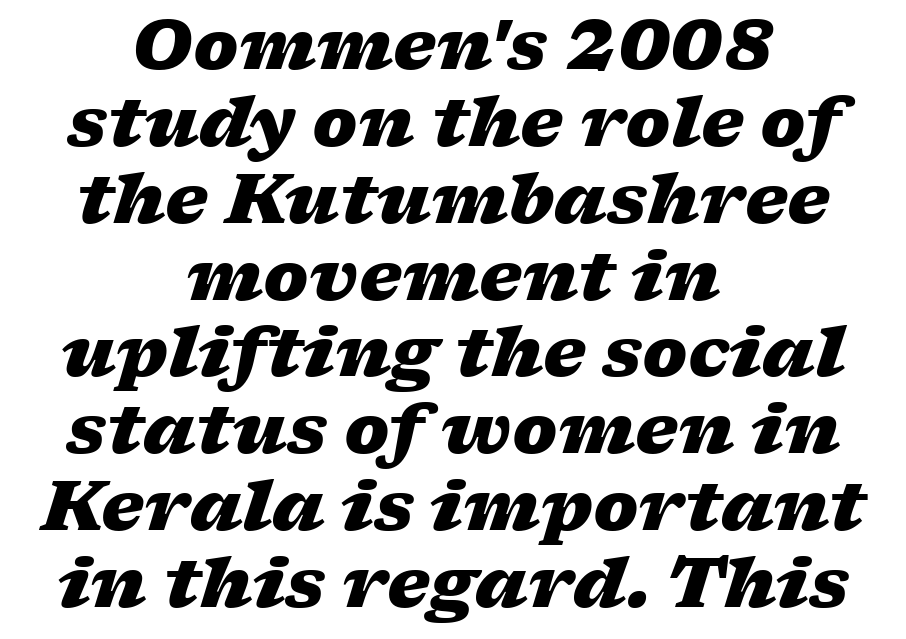
Nobody touched the tracking dial on this one. Descenders are the only things crossing below the line. Proportional: the letters do not fall into vertical columns. It's the slanting kind of type. The font is running at its bold setting. Which margin do the lines hug? Neither — every line sits in the middle.
